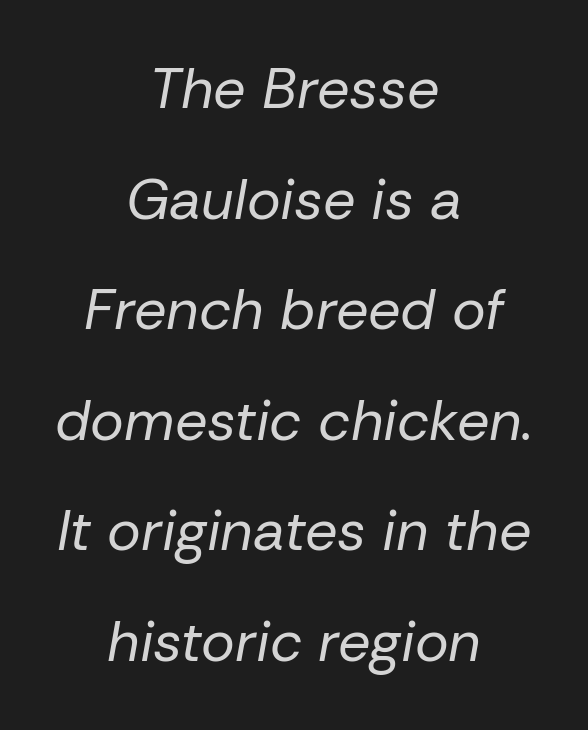
Typeset on center — no edge is straight. Underlining? Definitely not there. Does the leading feel generous? Absolutely, it's lavish. Honestly, the letter spacing is just normal — you wouldn't notice it.
